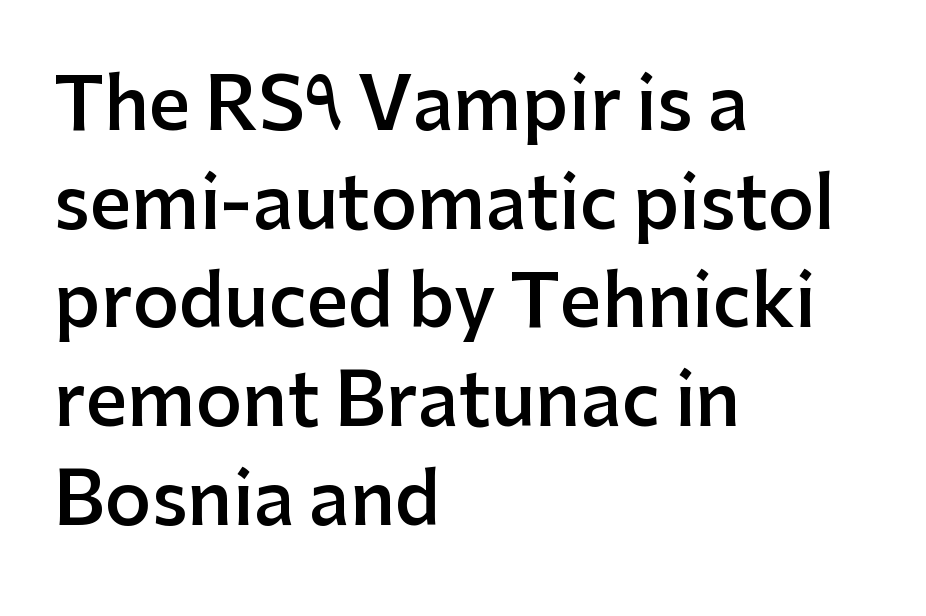
{"serif": "no", "italic": "no", "bold": "semi", "weight": "semibold", "width": "normal", "stroke_contrast": "low", "x_height": "medium", "monospaced": "no", "underline": "no", "align": "left", "line_spacing": "normal", "line_spacing_ratio": 1.37, "letter_spacing": "normal", "letter_spacing_em": 0.0, "glyph_px": 72}
